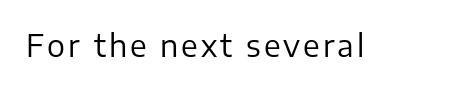
Vertical strokes here are truly vertical. Descenders hang freely into open space. The passage shown is typed in a proportional face where columns would drift. Unbolded letterforms with no extra heft. Letterform terminals end flat and unadorned throughout the passage.
